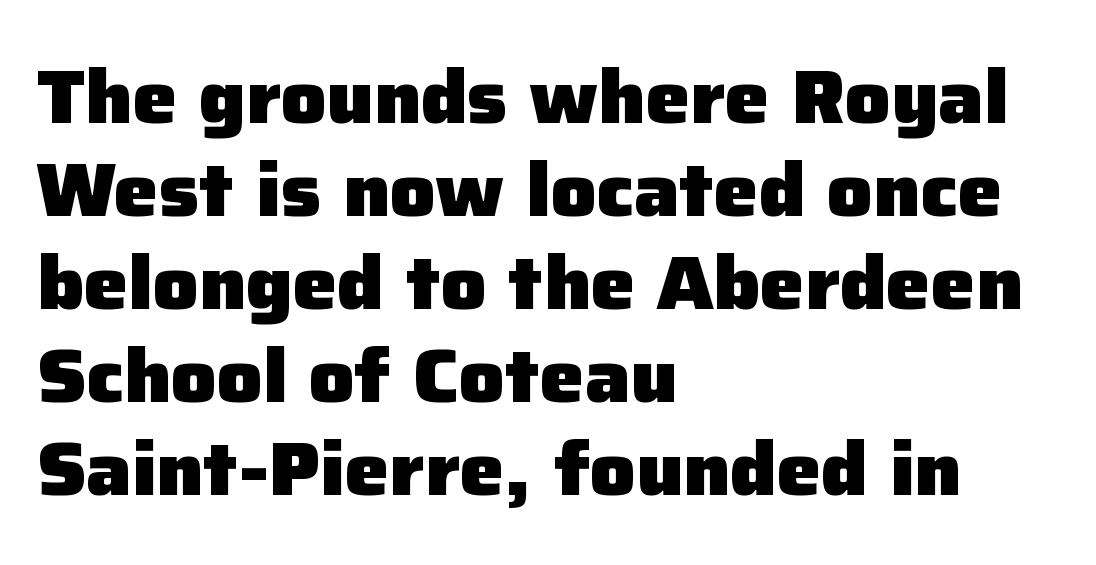
Q: Is the text bold? A: Yes.
Q: Is the text italic (slanted)? A: No, it is upright.
Q: Is the typeface a serif or a sans-serif typeface? A: Sans-serif.
Q: Is the text underlined? A: No.
Q: How is the paragraph aligned? A: Left-aligned.
Q: Is the spacing between letters normal or unusually wide? A: Normal.
Q: Width (condensed, normal, or wide)? A: Normal.
Q: Stroke contrast? A: Low.
Q: x-height? A: Medium.
Q: Monospaced? A: No.
